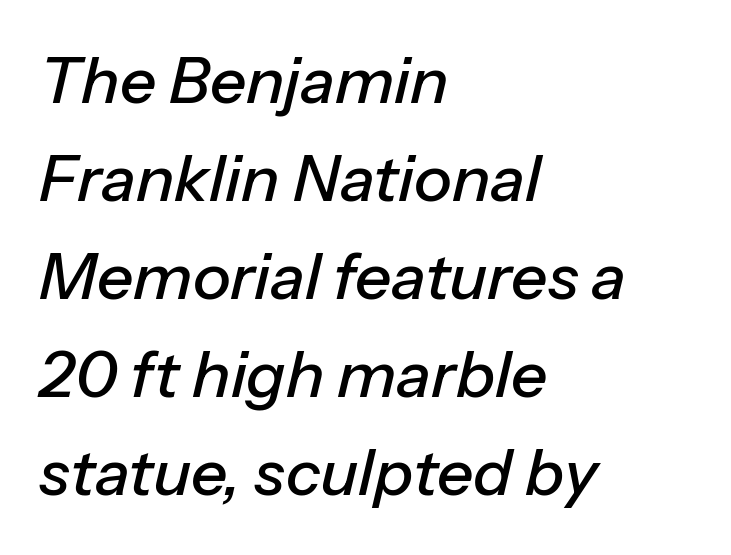
Q: Is the text italic (slanted)? A: Yes, it leans right by about 13 degrees.
Q: Is the text underlined? A: No.
Q: How is the paragraph aligned? A: Left-aligned.
Q: Is the spacing between letters normal or unusually wide? A: Normal.
Q: Is the spacing between lines tight, normal or loose? A: Normal.
Q: Width (condensed, normal, or wide)? A: Normal.
Q: Stroke contrast? A: Low.
Q: x-height? A: Medium.
Q: Monospaced? A: No.
